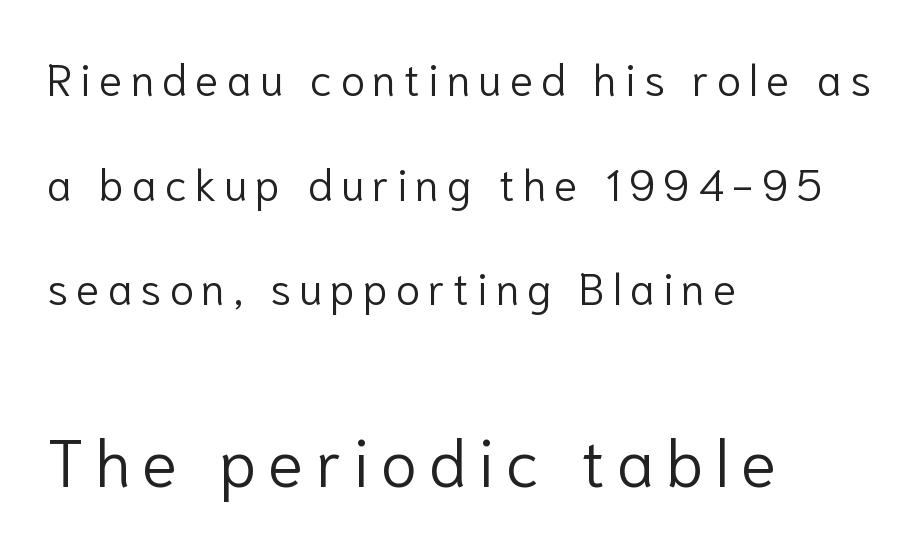
Bold? No — there's no thickening of the strokes. Type size steps up from the first block to the second. This sample has the flowing, uneven cadence of proportional lettering. The specimen omits any rule beneath the text block's lines. Compared with typical paragraphs, the rows here are farther apart. This is roman type, the default non-slanted kind.
